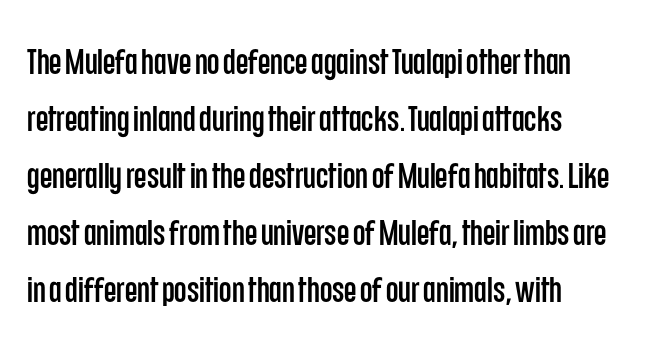
{"serif": "no", "italic": "no", "width": "condensed", "stroke_contrast": "low", "x_height": "large", "monospaced": "no", "underline": "no", "align": "left", "line_spacing": "normal", "line_spacing_ratio": 1.58, "letter_spacing": "normal", "letter_spacing_em": 0.0, "glyph_px": 36}
